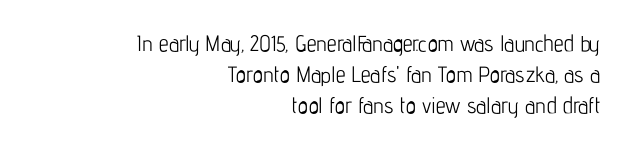
{"italic": "no", "bold": "no", "underline": "no", "align": "right", "line_spacing": "normal", "line_spacing_ratio": 1.42, "letter_spacing": "normal", "letter_spacing_em": 0.0, "glyph_px": 22}
